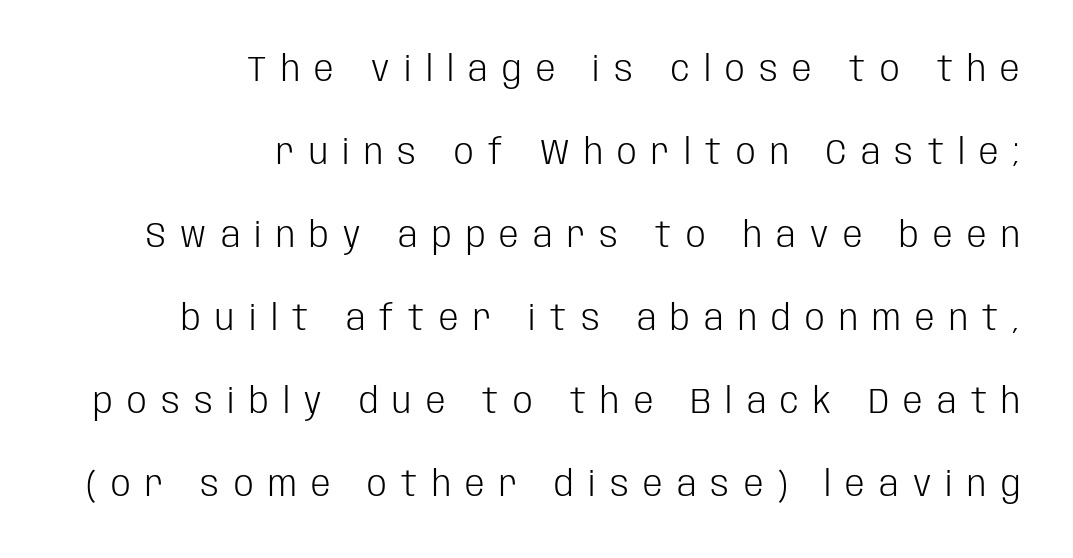
The image shows 35 px light, condensed sans-serif type, upright; set right-aligned, loose line spacing (2.37x), unusually wide letter spacing (+0.41 em), not underlined; low stroke contrast and a large x-height.
